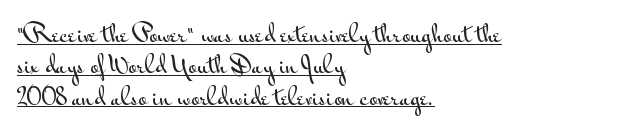
Q: Is the text underlined? A: Yes.
Q: How is the paragraph aligned? A: Left-aligned.
Q: Is the spacing between letters normal or unusually wide? A: Normal.
Q: Is the spacing between lines tight, normal or loose? A: Normal.
